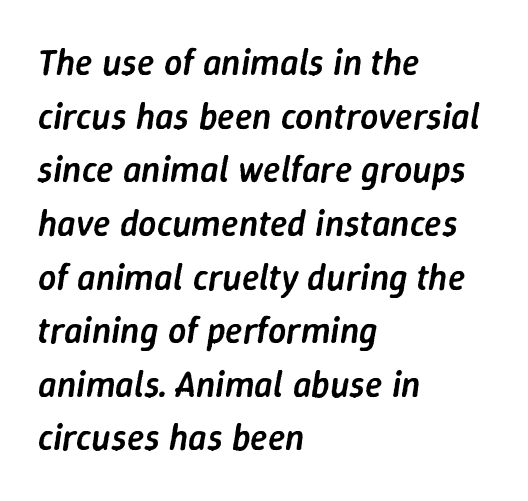
Q: Is the text bold? A: Semi-bold.
Q: Is the text italic (slanted)? A: Yes, it leans right by about 9 degrees.
Q: Is the text underlined? A: No.
Q: How is the paragraph aligned? A: Left-aligned.
Q: Is the spacing between letters normal or unusually wide? A: Normal.
Q: Is the spacing between lines tight, normal or loose? A: Normal.
Q: Width (condensed, normal, or wide)? A: Normal.
Q: Stroke contrast? A: Low.
Q: x-height? A: Medium.
Q: Monospaced? A: No.
